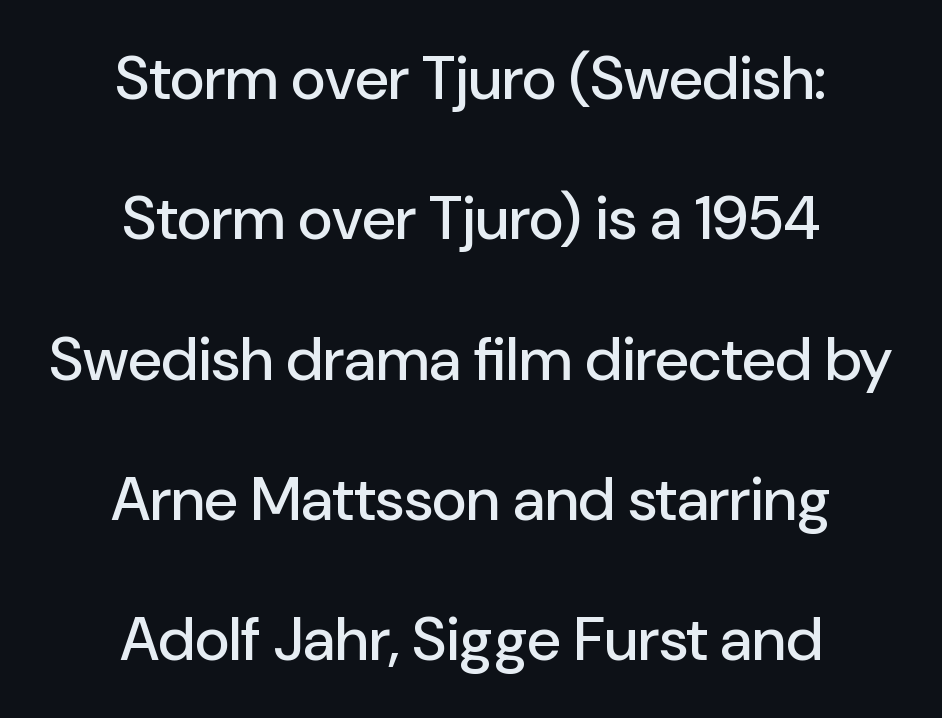
Q: Is the text italic (slanted)? A: No, it is upright.
Q: Is the typeface a serif or a sans-serif typeface? A: Sans-serif.
Q: Is the text underlined? A: No.
Q: How is the paragraph aligned? A: Centered.
Q: Is the spacing between letters normal or unusually wide? A: Normal.
Q: Is the spacing between lines tight, normal or loose? A: Loose.
Q: Width (condensed, normal, or wide)? A: Normal.
Q: Stroke contrast? A: Low.
Q: x-height? A: Medium.
Q: Monospaced? A: No.
